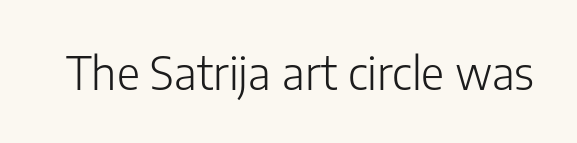
{"serif": "no", "italic": "no", "bold": "no", "weight": "light", "width": "normal", "stroke_contrast": "low", "x_height": "medium", "monospaced": "no", "underline": "no", "letter_spacing": "normal", "letter_spacing_em": 0.0, "glyph_px": 45}
